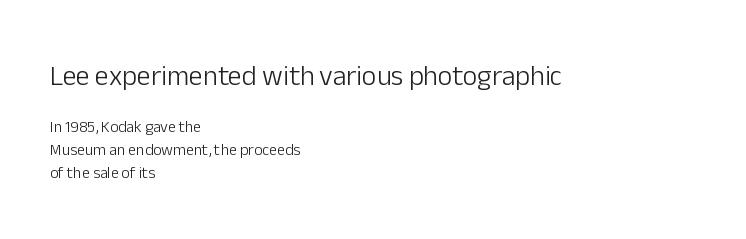
The image shows 28 px light sans-serif type, upright; set left-aligned, normal line spacing (1.43x), normal letter spacing, not underlined; the first (top) block is 1.75x larger; low stroke contrast and a medium x-height.
